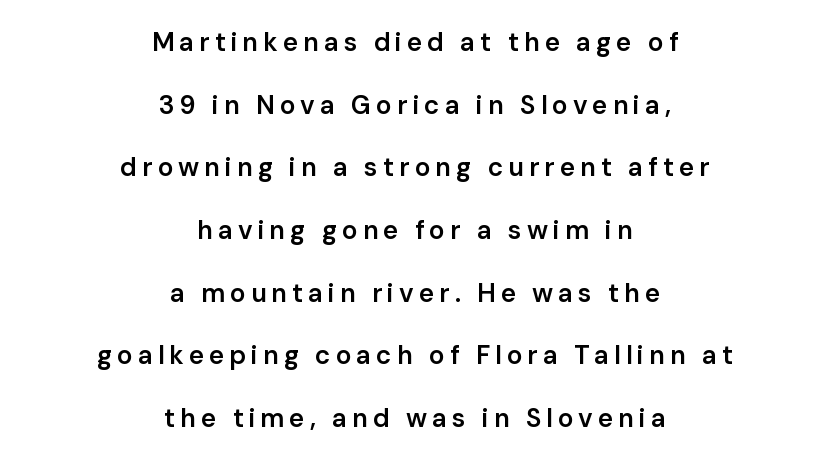
The image shows 26 px text type, upright; set centered, loose line spacing (2.41x), not underlined.
